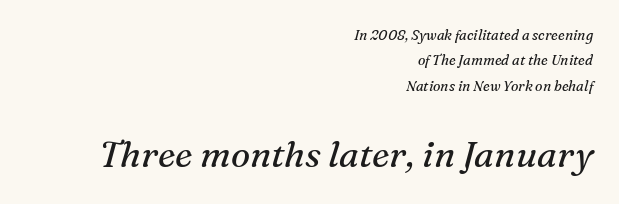
{"serif": "yes", "italic": "yes", "lean": "right", "slant_degrees": 16, "bold": "no", "weight": "regular", "width": "normal", "stroke_contrast": "medium", "x_height": "medium", "monospaced": "no", "underline": "no", "align": "right", "line_spacing_ratio": 1.82, "letter_spacing": "normal", "letter_spacing_em": 0.0, "larger_block": "second", "size_ratio": 2.57, "glyph_px": 36}
